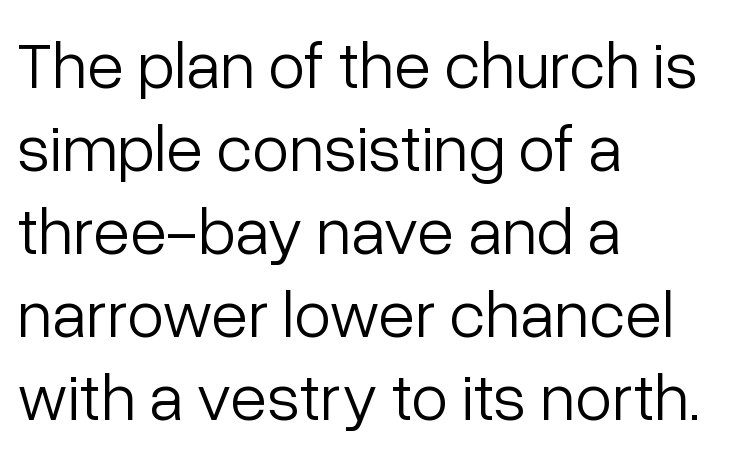
The image shows 67 px light sans-serif type, upright; set left-aligned, line spacing 1.24x, normal letter spacing, not underlined; low stroke contrast and a medium x-height.
